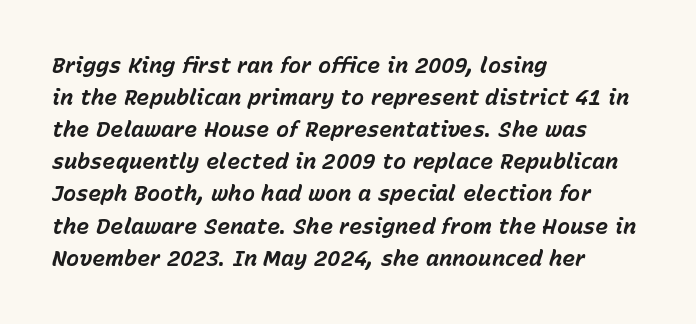
{"italic": "yes", "lean": "right", "slant_degrees": 15, "bold": "yes", "underline": "no", "align": "left", "line_spacing": "normal", "line_spacing_ratio": 1.46, "letter_spacing": "normal", "letter_spacing_em": 0.0, "glyph_px": 22}
